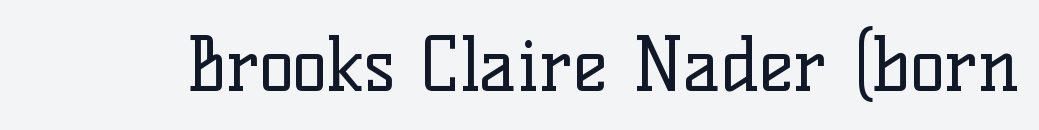
Q: Is the text bold? A: No.
Q: Is the text italic (slanted)? A: No, it is upright.
Q: Is the typeface a serif or a sans-serif typeface? A: Serif.
Q: Is the text underlined? A: No.
Q: Is the spacing between letters normal or unusually wide? A: Normal.
Q: Width (condensed, normal, or wide)? A: Normal.
Q: Stroke contrast? A: Low.
Q: x-height? A: Medium.
Q: Monospaced? A: No.
